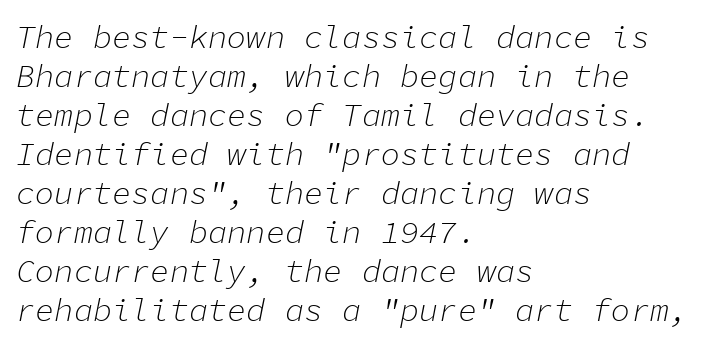
The image shows 32 px light type, italic (leaning right), monospaced; set left-aligned, line spacing 1.22x, normal letter spacing, not underlined; low stroke contrast and a medium x-height.
